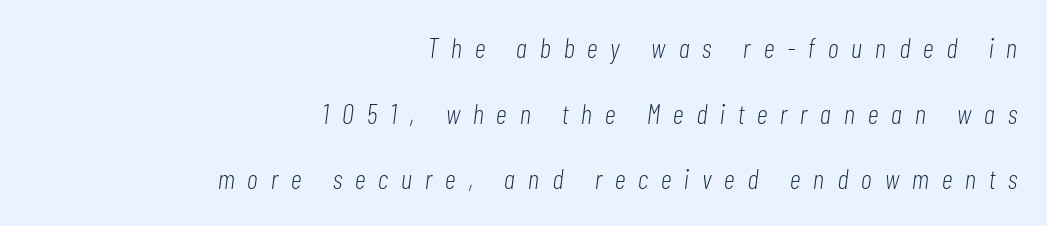
Style check: oblique. Display-style spreading of the glyphs; the letterfit is very open. The space directly below the letters is spotless. Looks like regular typesetting: each glyph gets only the width it needs.
